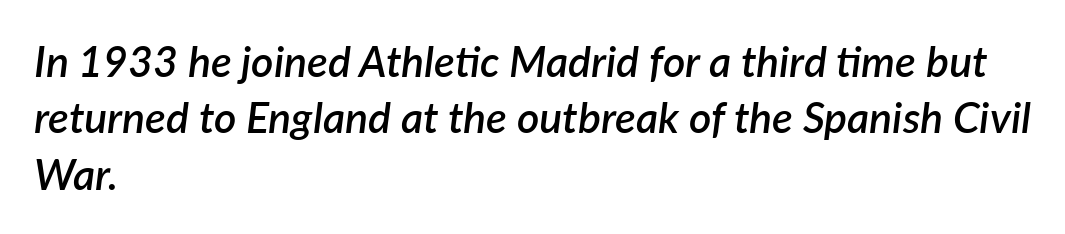
{"italic": "yes", "lean": "right", "slant_degrees": 7, "bold": "semi", "weight": "semibold", "width": "normal", "stroke_contrast": "low", "x_height": "medium", "monospaced": "no", "underline": "no", "align": "left", "line_spacing": "normal", "line_spacing_ratio": 1.31, "letter_spacing": "normal", "letter_spacing_em": 0.0, "glyph_px": 43}
